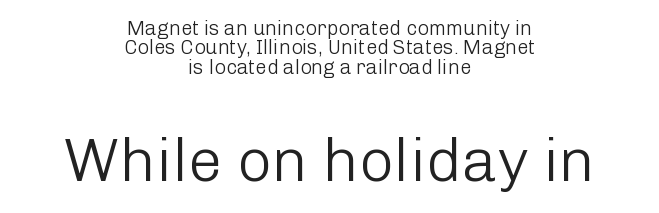
Vertical spacing — tight. These lines stack symmetrically, like a column narrowing and widening about its center. In terms of letterspacing, this is plain default setting. Nope, not italic — everything's standing straight.
